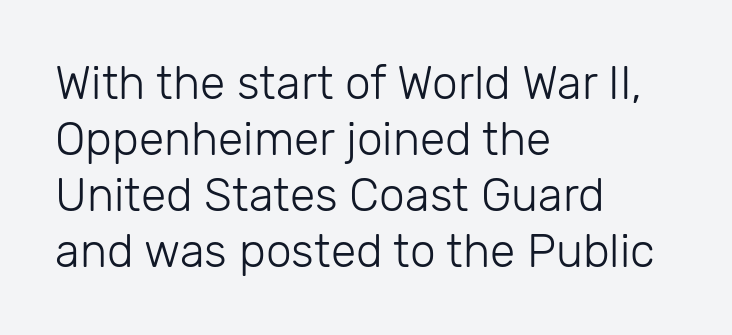
Character widths vary here, with narrow letters taking less room than wide ones. Which margin do the lines hug? The left one — the right edge is uneven. Serifs: no, the terminals of the letterforms are clean. The passage shown has conventional tracking throughout.
